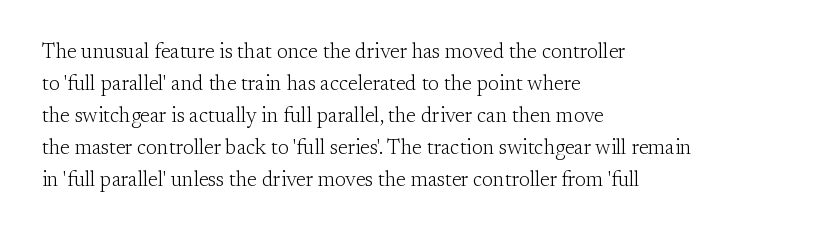
The image shows 21 px text type, upright; set left-aligned, normal line spacing (1.52x), normal letter spacing, not underlined.
